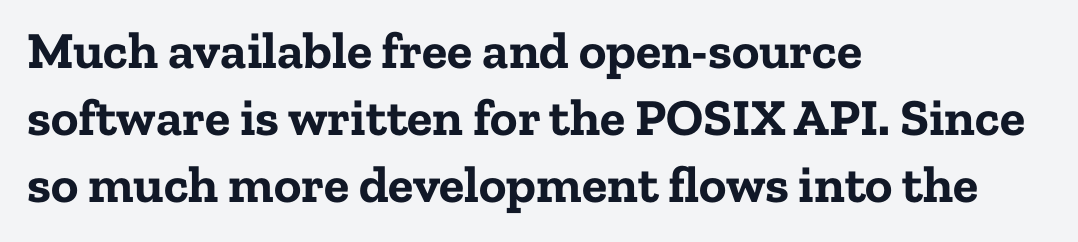
{"serif": "yes", "italic": "no", "bold": "yes", "weight": "bold", "width": "normal", "stroke_contrast": "low", "x_height": "medium", "monospaced": "no", "underline": "no", "align": "left", "line_spacing": "normal", "line_spacing_ratio": 1.29, "letter_spacing": "normal", "letter_spacing_em": 0.0, "glyph_px": 52}
